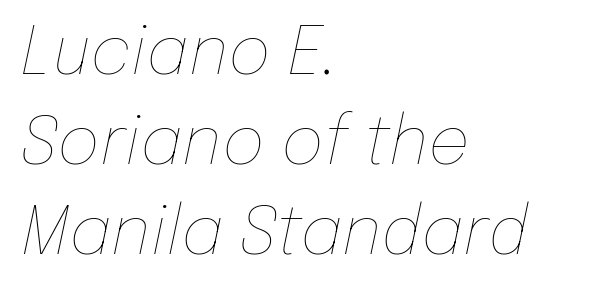
The image shows 66 px thin type, italic (leaning right); set left-aligned, normal line spacing (1.36x), normal letter spacing, not underlined; low stroke contrast and a medium x-height.
